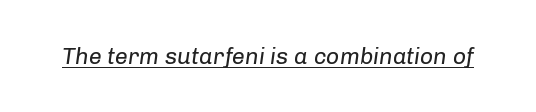
Compared with ordinary roman type, these characters are visibly tilted. Caption: face not bold, strokes unweighted. The specimen includes a rule beneath the text block's lines. Compared with typical body copy, the letter spacing here is the same.
